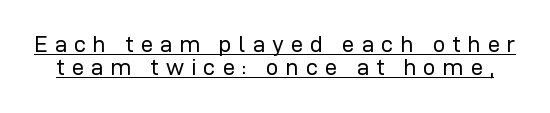
{"italic": "no", "bold": "no", "underline": "yes", "line_spacing": "tight", "line_spacing_ratio": 1.05, "letter_spacing": "wide", "letter_spacing_em": 0.33, "glyph_px": 22}
